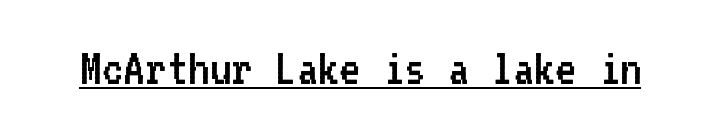
Q: Is the text bold? A: No.
Q: Is the text italic (slanted)? A: No, it is upright.
Q: Is the typeface a serif or a sans-serif typeface? A: Sans-serif.
Q: Is the text underlined? A: Yes.
Q: Is the spacing between letters normal or unusually wide? A: Normal.
Q: Width (condensed, normal, or wide)? A: Normal.
Q: Stroke contrast? A: Low.
Q: x-height? A: Medium.
Q: Monospaced? A: Yes.
